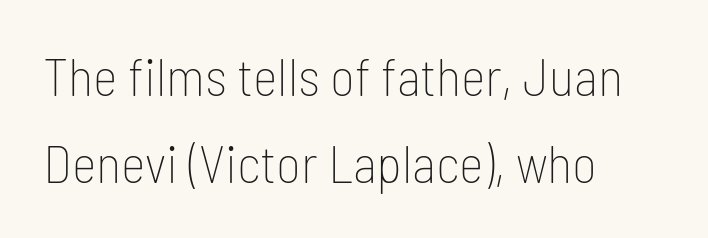
{"serif": "no", "italic": "no", "bold": "no", "weight": "thin", "width": "condensed", "stroke_contrast": "low", "x_height": "medium", "monospaced": "no", "underline": "no", "align": "left", "line_spacing": "normal", "line_spacing_ratio": 1.65, "letter_spacing": "normal", "letter_spacing_em": 0.0, "glyph_px": 53}
